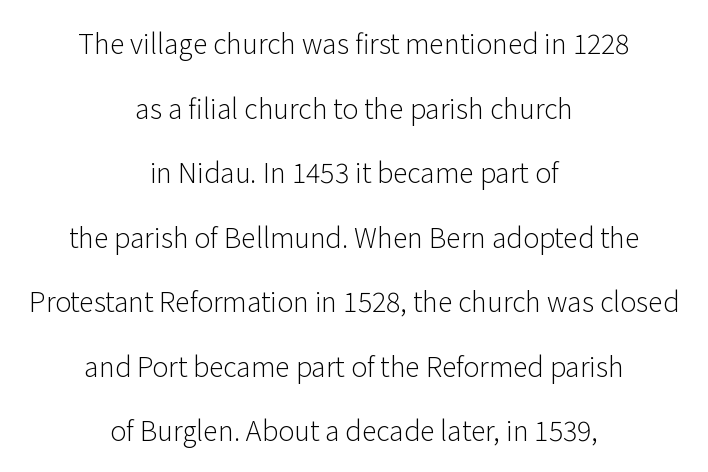
You could call the tracking neutral — neither tight nor loose. The rendering positions every line midway between the sides. The weight tops out at a normal text grade. The zone under the glyphs is completely vacant. The passage shown stacks its lines with a broad gap.
